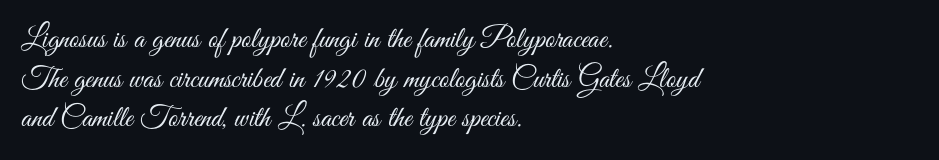
The image shows 30 px light, condensed sans-serif type; set left-aligned, normal line spacing (1.32x), normal letter spacing, not underlined; medium stroke contrast and a small x-height.
